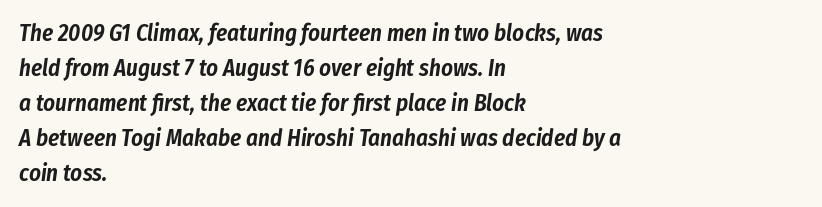
{"italic": "yes", "lean": "right", "slant_degrees": 8, "underline": "no", "align": "left", "line_spacing": "normal", "line_spacing_ratio": 1.52, "letter_spacing": "normal", "letter_spacing_em": 0.0, "glyph_px": 23}
